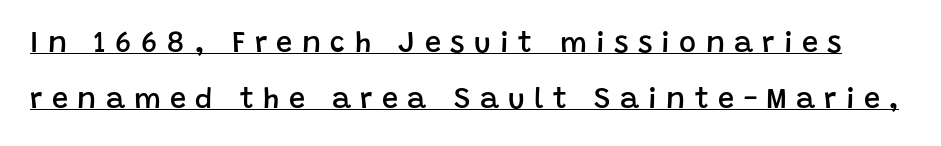
What weight is shown? A semibold, between regular and bold. Looks like someone drew a line under every word here. Ascenders rise straight up at ninety degrees. The lines are spread far apart with generous leading. These lines have a slow, spaced-out rhythm from letter to letter. Are there feet on the stems? There aren't — it's a sans.
